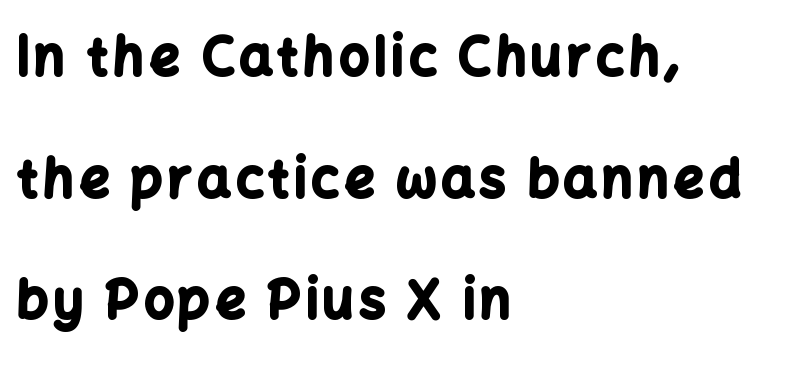
Q: Is the text bold? A: Yes.
Q: Is the text italic (slanted)? A: No, it is upright.
Q: Is the typeface a serif or a sans-serif typeface? A: Sans-serif.
Q: Is the text underlined? A: No.
Q: How is the paragraph aligned? A: Left-aligned.
Q: Is the spacing between lines tight, normal or loose? A: Loose.
Q: Width (condensed, normal, or wide)? A: Normal.
Q: Stroke contrast? A: Low.
Q: x-height? A: Medium.
Q: Monospaced? A: No.
